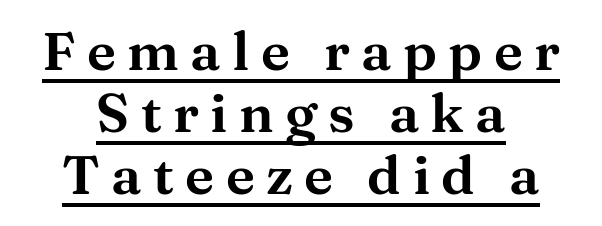
The image shows 54 px wide serif type, upright; set centered, tight line spacing (1.15x), unusually wide letter spacing (+0.21 em), underlined; medium stroke contrast and a medium x-height.
